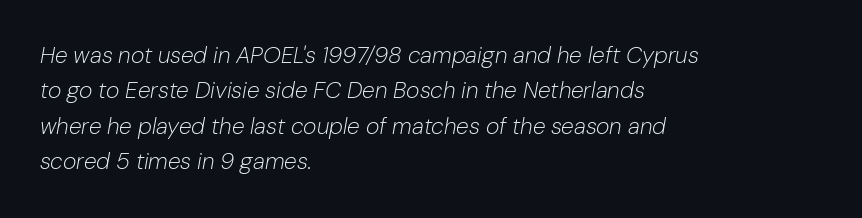
The image shows 23 px text type, italic (leaning right); set left-aligned, normal line spacing (1.54x), normal letter spacing, not underlined.
